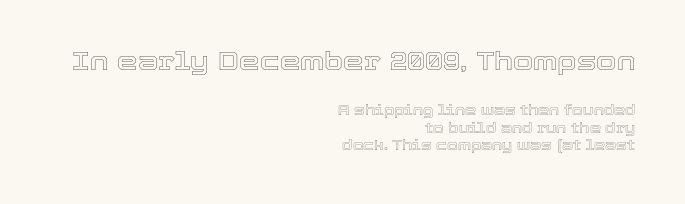
The image shows 26 px text type, upright; set right-aligned, normal line spacing (1.27x), normal letter spacing, not underlined; the first (top) block is 1.86x larger.
